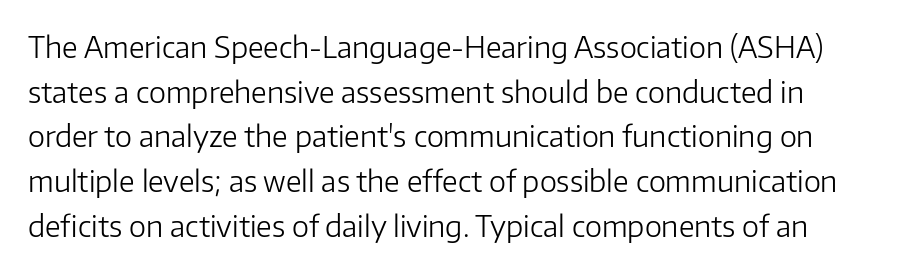
{"serif": "no", "italic": "no", "bold": "no", "weight": "light", "width": "normal", "stroke_contrast": "low", "x_height": "medium", "monospaced": "no", "underline": "no", "line_spacing": "normal", "line_spacing_ratio": 1.54, "letter_spacing": "normal", "letter_spacing_em": 0.0, "glyph_px": 29}
